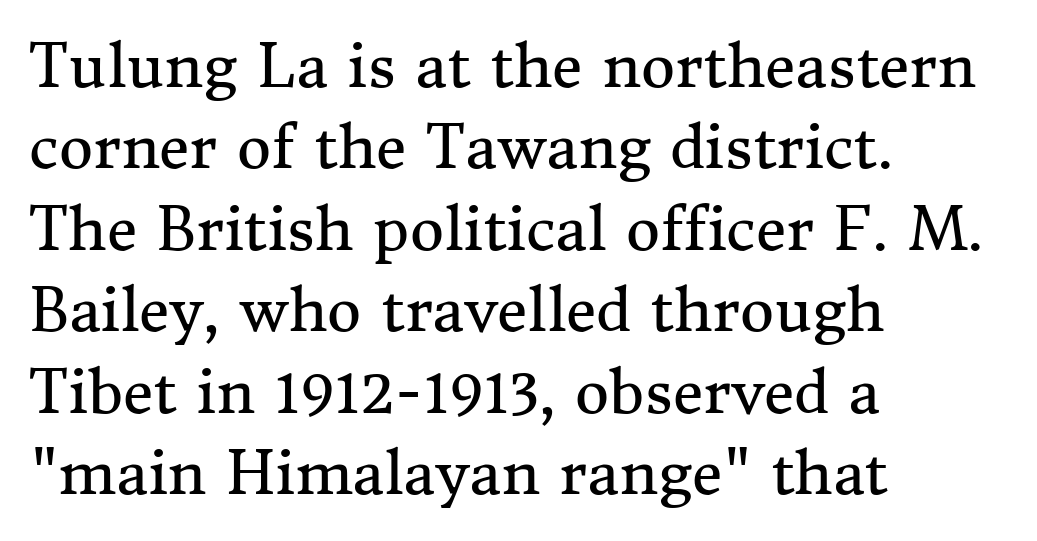
Q: Is the text bold? A: No.
Q: Is the text italic (slanted)? A: No, it is upright.
Q: Is the typeface a serif or a sans-serif typeface? A: Serif.
Q: Is the text underlined? A: No.
Q: How is the paragraph aligned? A: Left-aligned.
Q: Is the spacing between letters normal or unusually wide? A: Normal.
Q: Is the spacing between lines tight, normal or loose? A: Normal.
Q: Width (condensed, normal, or wide)? A: Normal.
Q: Stroke contrast? A: Medium.
Q: x-height? A: Medium.
Q: Monospaced? A: No.
